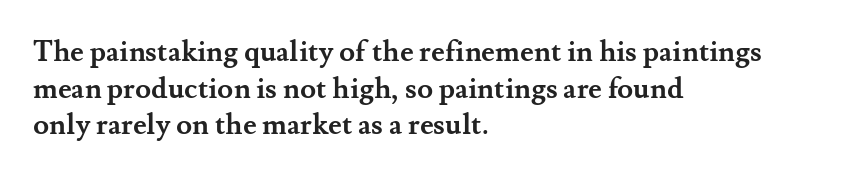
Q: Is the text bold? A: Yes.
Q: Is the text italic (slanted)? A: No, it is upright.
Q: Is the typeface a serif or a sans-serif typeface? A: Serif.
Q: Is the text underlined? A: No.
Q: How is the paragraph aligned? A: Left-aligned.
Q: Is the spacing between letters normal or unusually wide? A: Normal.
Q: Is the spacing between lines tight, normal or loose? A: Normal.
Q: Width (condensed, normal, or wide)? A: Normal.
Q: Stroke contrast? A: Medium.
Q: x-height? A: Small.
Q: Monospaced? A: No.
